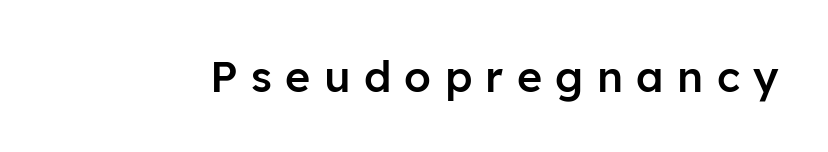
Serifs: no, the terminals of the letterforms are clean. Stems and bowls a touch heavier than normal — semibold. When letters stand straight like this, we call the style roman or upright. The passage shown is not underscored anywhere. You could only call the tracking loose — the letters float apart. Varying glyph widths throughout — classic text-font behaviour.
